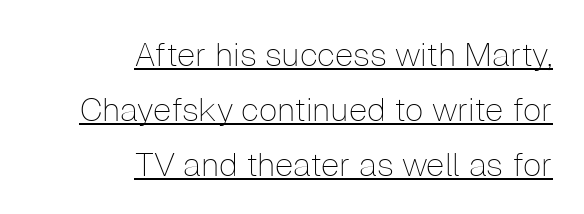
Q: Is the text bold? A: No.
Q: Is the text italic (slanted)? A: No, it is upright.
Q: Is the typeface a serif or a sans-serif typeface? A: Sans-serif.
Q: Is the text underlined? A: Yes.
Q: How is the paragraph aligned? A: Right-aligned.
Q: Is the spacing between letters normal or unusually wide? A: Normal.
Q: Is the spacing between lines tight, normal or loose? A: Normal.
Q: Width (condensed, normal, or wide)? A: Normal.
Q: Stroke contrast? A: Low.
Q: x-height? A: Medium.
Q: Monospaced? A: No.
